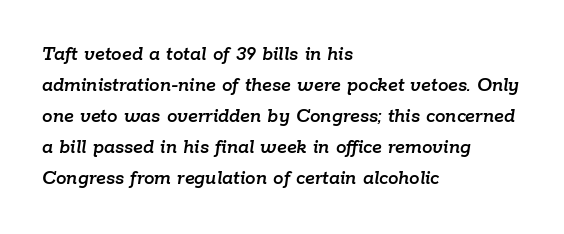
The image shows 21 px text type, italic (leaning right); set left-aligned, normal line spacing (1.48x), normal letter spacing, not underlined.
